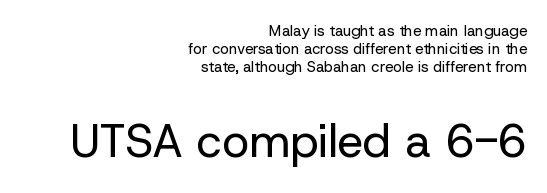
The image shows 46 px regular-weight sans-serif type, upright; set right-aligned, line spacing 1.19x, normal letter spacing, not underlined; the second (bottom) block is 3.07x larger; low stroke contrast and a medium x-height.
